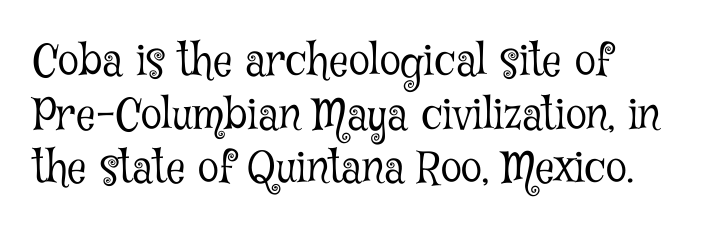
Q: Is the text bold? A: No.
Q: Is the text italic (slanted)? A: No, it is upright.
Q: Is the typeface a serif or a sans-serif typeface? A: Serif.
Q: Is the text underlined? A: No.
Q: Is the spacing between letters normal or unusually wide? A: Normal.
Q: Is the spacing between lines tight, normal or loose? A: Normal.
Q: Width (condensed, normal, or wide)? A: Condensed.
Q: Stroke contrast? A: Low.
Q: x-height? A: Medium.
Q: Monospaced? A: No.
